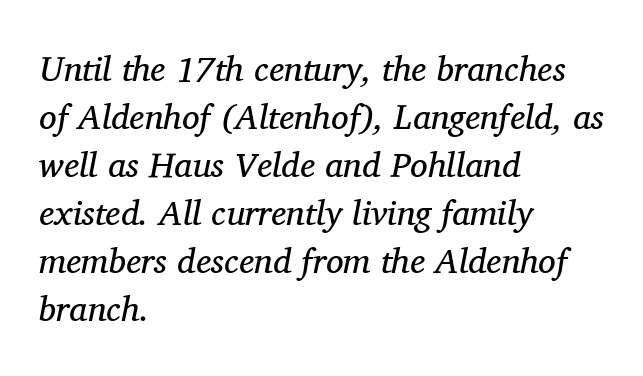
Q: Is the text bold? A: No.
Q: Is the text italic (slanted)? A: Yes, it leans right by about 11 degrees.
Q: Is the typeface a serif or a sans-serif typeface? A: Serif.
Q: Is the text underlined? A: No.
Q: How is the paragraph aligned? A: Left-aligned.
Q: Is the spacing between letters normal or unusually wide? A: Normal.
Q: Is the spacing between lines tight, normal or loose? A: Normal.
Q: Width (condensed, normal, or wide)? A: Normal.
Q: Stroke contrast? A: Medium.
Q: x-height? A: Medium.
Q: Monospaced? A: No.
